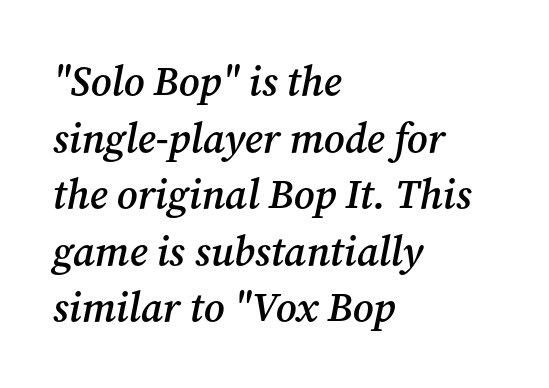
Q: Is the text bold? A: Semi-bold.
Q: Is the text italic (slanted)? A: Yes, it leans right by about 12 degrees.
Q: Is the typeface a serif or a sans-serif typeface? A: Serif.
Q: Is the text underlined? A: No.
Q: How is the paragraph aligned? A: Left-aligned.
Q: Is the spacing between letters normal or unusually wide? A: Normal.
Q: Is the spacing between lines tight, normal or loose? A: Normal.
Q: Width (condensed, normal, or wide)? A: Normal.
Q: Stroke contrast? A: Medium.
Q: x-height? A: Medium.
Q: Monospaced? A: No.
